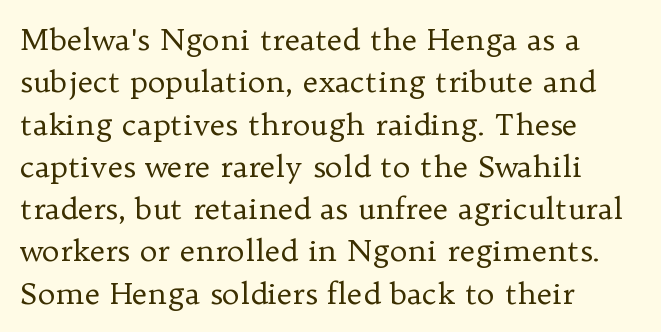
{"serif": "yes", "italic": "no", "bold": "no", "weight": "regular", "width": "normal", "stroke_contrast": "low", "x_height": "medium", "monospaced": "no", "underline": "no", "align": "left", "line_spacing": "normal", "line_spacing_ratio": 1.41, "letter_spacing": "normal", "letter_spacing_em": 0.0, "glyph_px": 30}
